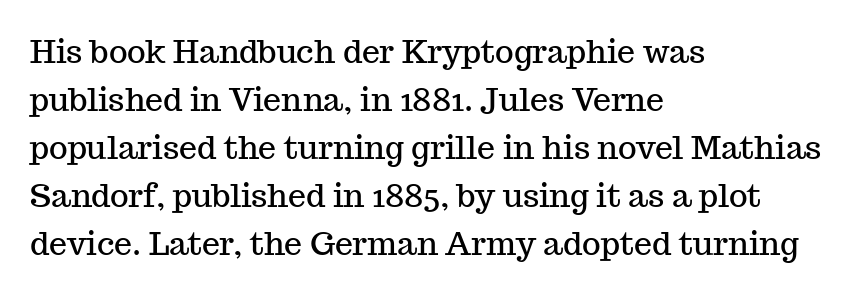
The passage shown is not underscored anywhere. Observe the serifs anchoring each vertical stroke in this sample. Here the designer chose a conventional face with non-uniform glyph widths. Caption: multi-line text, flush left, ragged right. Style check: upright.
